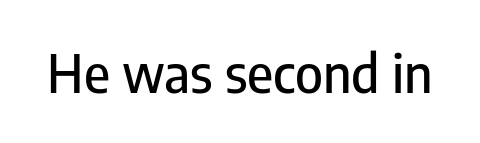
Q: Is the text italic (slanted)? A: No, it is upright.
Q: Is the typeface a serif or a sans-serif typeface? A: Sans-serif.
Q: Is the text underlined? A: No.
Q: Is the spacing between letters normal or unusually wide? A: Normal.
Q: Width (condensed, normal, or wide)? A: Condensed.
Q: Stroke contrast? A: Low.
Q: x-height? A: Medium.
Q: Monospaced? A: No.
